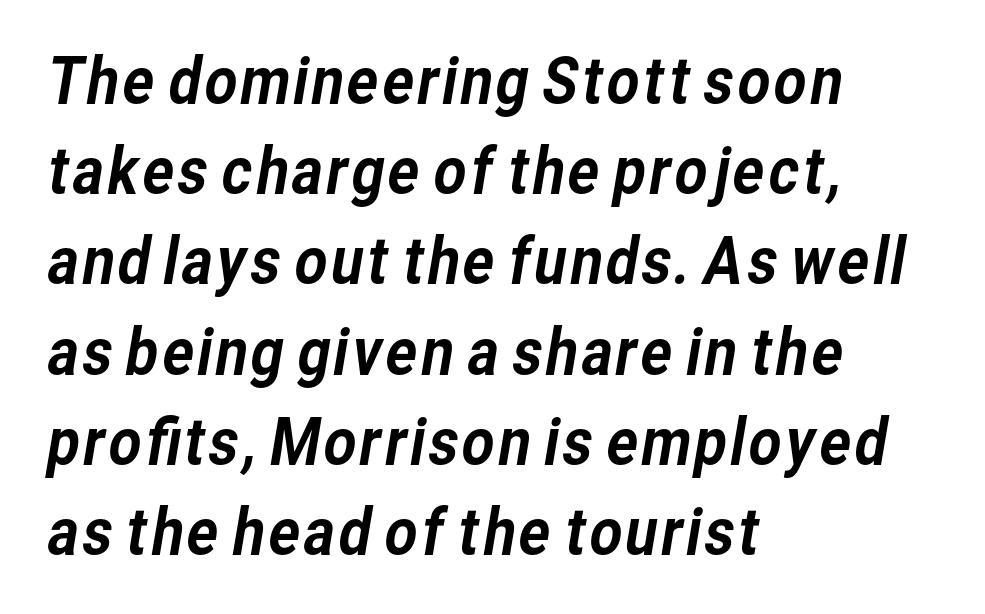
Q: Is the typeface a serif or a sans-serif typeface? A: Sans-serif.
Q: Is the text underlined? A: No.
Q: How is the paragraph aligned? A: Left-aligned.
Q: Is the spacing between letters normal or unusually wide? A: Normal.
Q: Is the spacing between lines tight, normal or loose? A: Normal.
Q: Width (condensed, normal, or wide)? A: Normal.
Q: Stroke contrast? A: Low.
Q: x-height? A: Medium.
Q: Monospaced? A: No.
